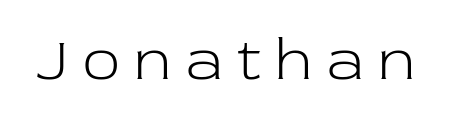
{"serif": "yes", "italic": "no", "bold": "no", "weight": "light", "width": "normal", "stroke_contrast": "low", "x_height": "medium", "monospaced": "no", "underline": "no", "letter_spacing": "wide", "letter_spacing_em": 0.24, "glyph_px": 61}
